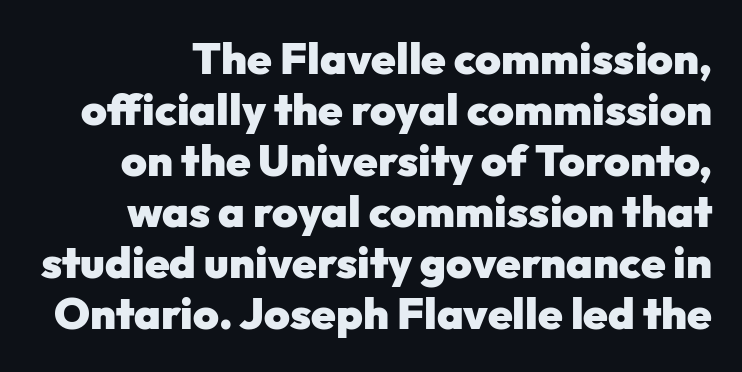
Q: Is the text bold? A: Yes.
Q: Is the text italic (slanted)? A: No, it is upright.
Q: Is the typeface a serif or a sans-serif typeface? A: Sans-serif.
Q: Is the text underlined? A: No.
Q: Is the spacing between letters normal or unusually wide? A: Normal.
Q: Width (condensed, normal, or wide)? A: Normal.
Q: Stroke contrast? A: Low.
Q: x-height? A: Medium.
Q: Monospaced? A: No.
